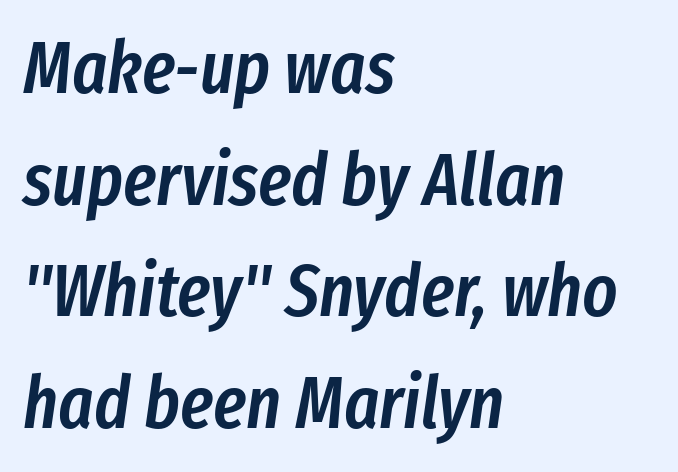
Successive baselines arrive at the customary interval. Teacher's note: observe the even left margin — that is flush-left alignment. Looks like regular typesetting: each glyph gets only the width it needs. Any mark beneath the type? The region is blank. There's an unmistakable incline to the writing here.
